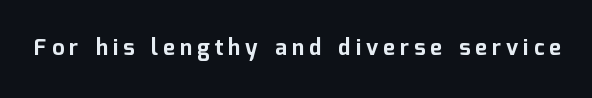
Q: Is the text bold? A: Yes.
Q: Is the text italic (slanted)? A: No, it is upright.
Q: Is the text underlined? A: No.
Q: Is the spacing between letters normal or unusually wide? A: Unusually wide.
